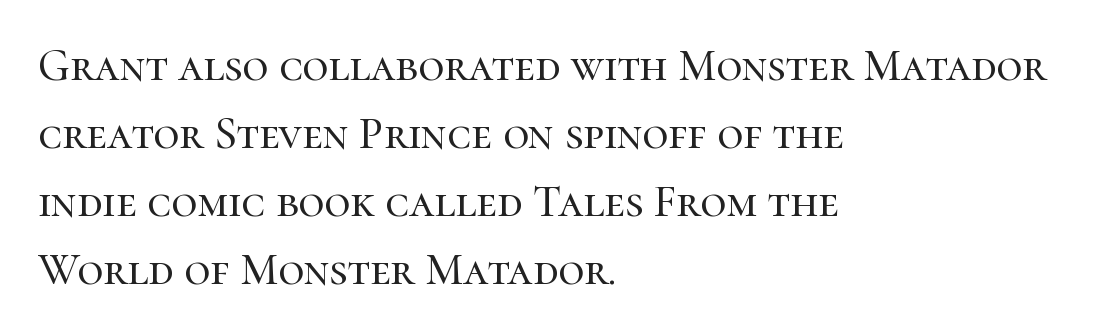
Q: Is the text italic (slanted)? A: No, it is upright.
Q: Is the typeface a serif or a sans-serif typeface? A: Serif.
Q: Is the text underlined? A: No.
Q: How is the paragraph aligned? A: Left-aligned.
Q: Is the spacing between letters normal or unusually wide? A: Normal.
Q: Is the spacing between lines tight, normal or loose? A: Normal.
Q: Width (condensed, normal, or wide)? A: Normal.
Q: Stroke contrast? A: High.
Q: x-height? A: Medium.
Q: Monospaced? A: No.
